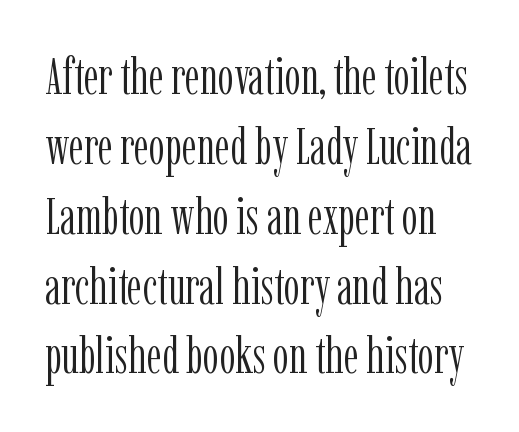
{"serif": "yes", "italic": "no", "bold": "no", "weight": "light", "width": "condensed", "stroke_contrast": "low", "x_height": "medium", "monospaced": "no", "underline": "no", "line_spacing": "normal", "line_spacing_ratio": 1.37, "letter_spacing": "normal", "letter_spacing_em": 0.0, "glyph_px": 51}
